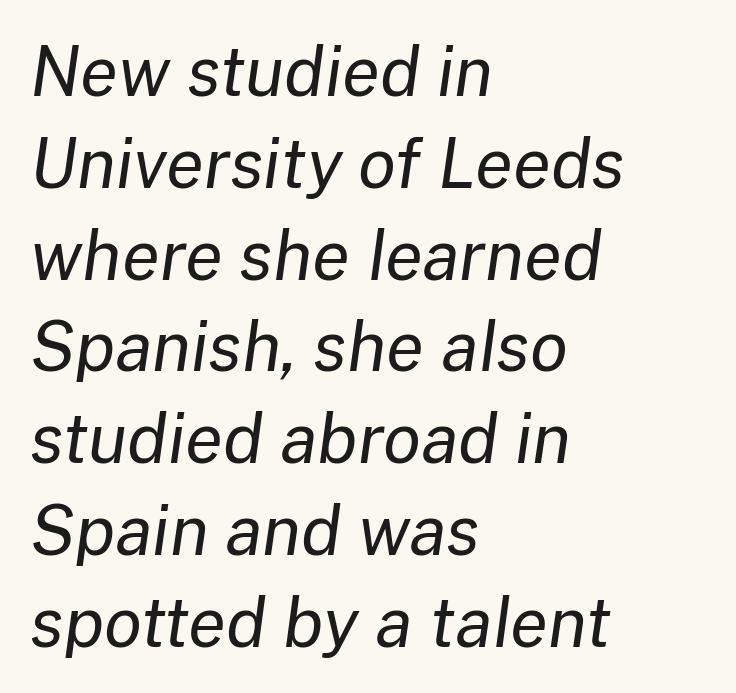
{"italic": "yes", "lean": "right", "slant_degrees": 8, "bold": "no", "weight": "regular", "width": "normal", "stroke_contrast": "low", "x_height": "medium", "monospaced": "no", "underline": "no", "align": "left", "line_spacing": "normal", "line_spacing_ratio": 1.33, "letter_spacing": "normal", "letter_spacing_em": 0.0, "glyph_px": 69}
